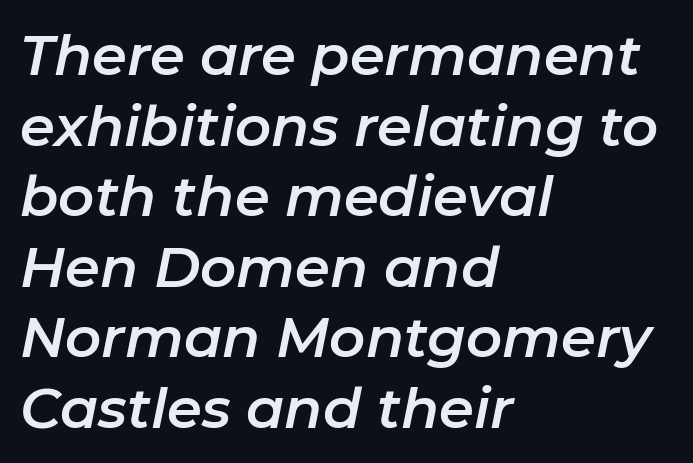
Q: Is the text italic (slanted)? A: Yes, it leans right by about 11 degrees.
Q: Is the text underlined? A: No.
Q: How is the paragraph aligned? A: Left-aligned.
Q: Is the spacing between letters normal or unusually wide? A: Normal.
Q: Is the spacing between lines tight, normal or loose? A: Normal.
Q: Width (condensed, normal, or wide)? A: Normal.
Q: Stroke contrast? A: Low.
Q: x-height? A: Medium.
Q: Monospaced? A: No.
